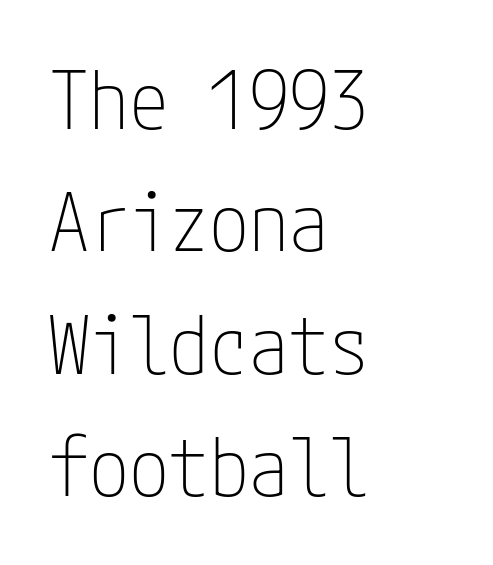
Q: Is the text bold? A: No.
Q: Is the text italic (slanted)? A: No, it is upright.
Q: Is the typeface a serif or a sans-serif typeface? A: Sans-serif.
Q: Is the text underlined? A: No.
Q: How is the paragraph aligned? A: Left-aligned.
Q: Is the spacing between letters normal or unusually wide? A: Normal.
Q: Is the spacing between lines tight, normal or loose? A: Normal.
Q: Width (condensed, normal, or wide)? A: Condensed.
Q: Stroke contrast? A: Low.
Q: x-height? A: Medium.
